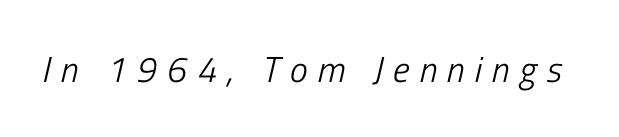
Q: Is the text bold? A: No.
Q: Is the text italic (slanted)? A: Yes, it leans right by about 13 degrees.
Q: Is the text underlined? A: No.
Q: Is the spacing between letters normal or unusually wide? A: Unusually wide.
Q: Width (condensed, normal, or wide)? A: Condensed.
Q: Stroke contrast? A: Low.
Q: x-height? A: Medium.
Q: Monospaced? A: No.
